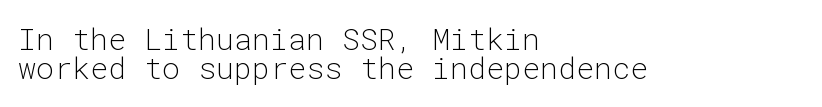
Q: Is the text bold? A: No.
Q: Is the text italic (slanted)? A: No, it is upright.
Q: Is the typeface a serif or a sans-serif typeface? A: Sans-serif.
Q: Is the text underlined? A: No.
Q: How is the paragraph aligned? A: Left-aligned.
Q: Is the spacing between letters normal or unusually wide? A: Normal.
Q: Is the spacing between lines tight, normal or loose? A: Tight.
Q: Width (condensed, normal, or wide)? A: Normal.
Q: Stroke contrast? A: Low.
Q: x-height? A: Medium.
Q: Monospaced? A: Yes.
